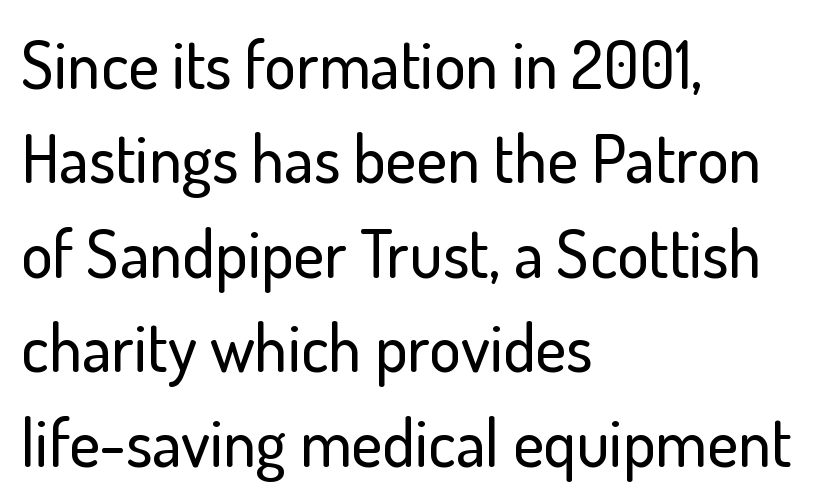
Q: Is the text italic (slanted)? A: No, it is upright.
Q: Is the typeface a serif or a sans-serif typeface? A: Sans-serif.
Q: Is the text underlined? A: No.
Q: How is the paragraph aligned? A: Left-aligned.
Q: Is the spacing between letters normal or unusually wide? A: Normal.
Q: Is the spacing between lines tight, normal or loose? A: Normal.
Q: Width (condensed, normal, or wide)? A: Normal.
Q: Stroke contrast? A: Low.
Q: x-height? A: Small.
Q: Monospaced? A: No.
